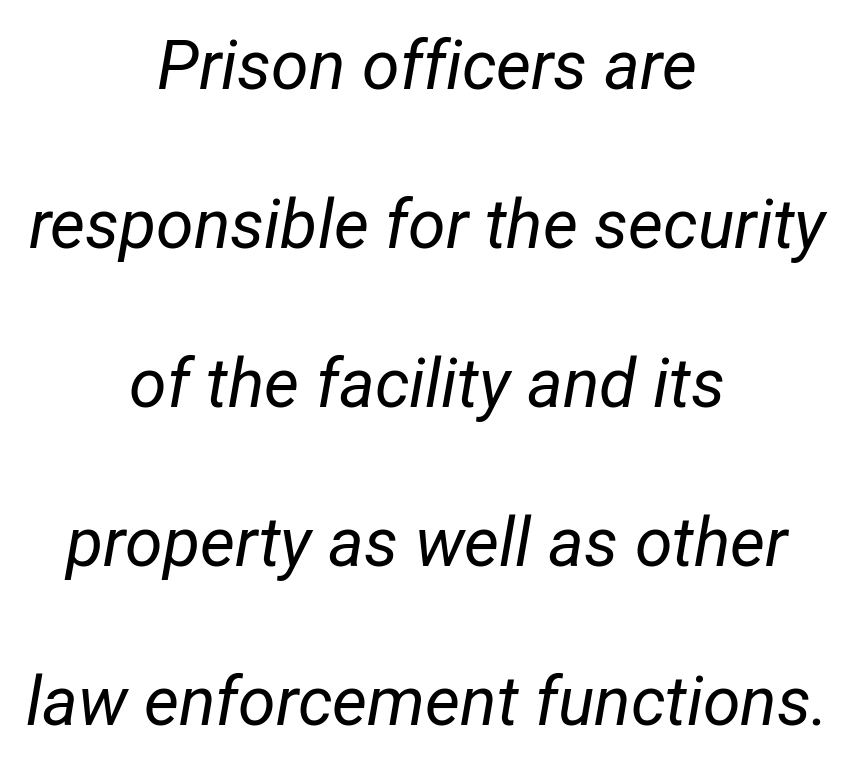
Q: Is the text bold? A: No.
Q: Is the text italic (slanted)? A: Yes, it leans right by about 12 degrees.
Q: Is the text underlined? A: No.
Q: How is the paragraph aligned? A: Centered.
Q: Is the spacing between letters normal or unusually wide? A: Normal.
Q: Is the spacing between lines tight, normal or loose? A: Loose.
Q: Width (condensed, normal, or wide)? A: Condensed.
Q: Stroke contrast? A: Low.
Q: x-height? A: Medium.
Q: Monospaced? A: No.
